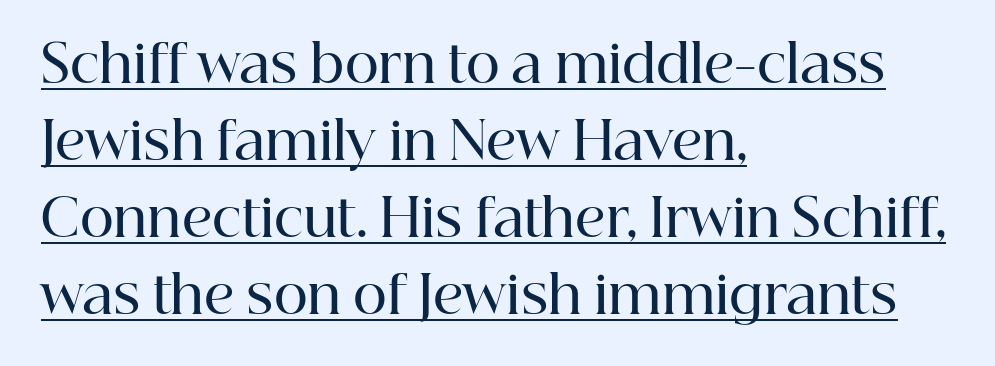
Q: Is the text bold? A: Semi-bold.
Q: Is the text italic (slanted)? A: No, it is upright.
Q: Is the typeface a serif or a sans-serif typeface? A: Serif.
Q: Is the text underlined? A: Yes.
Q: How is the paragraph aligned? A: Left-aligned.
Q: Is the spacing between letters normal or unusually wide? A: Normal.
Q: Is the spacing between lines tight, normal or loose? A: Normal.
Q: Width (condensed, normal, or wide)? A: Normal.
Q: Stroke contrast? A: High.
Q: x-height? A: Medium.
Q: Monospaced? A: No.
